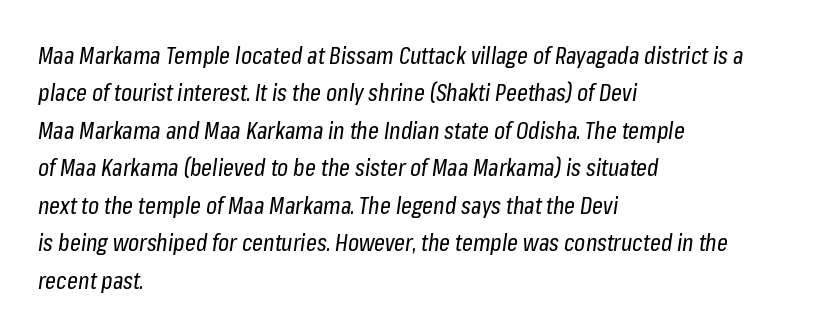
The image shows 24 px text type, italic (leaning right); set left-aligned, normal line spacing (1.56x), normal letter spacing, not underlined.
